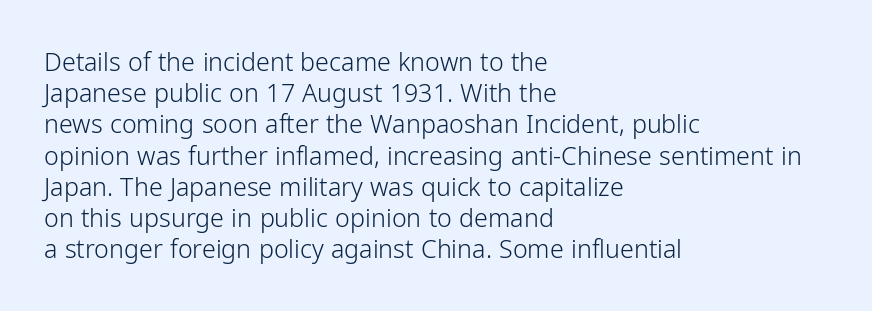
The image shows 25 px text type, upright; set left-aligned, normal line spacing (1.25x), normal letter spacing, not underlined.
